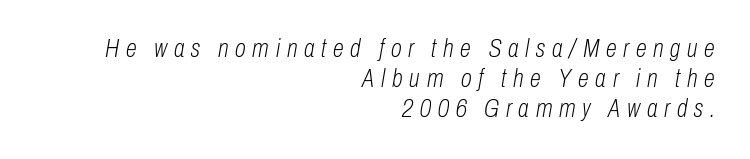
The image shows 25 px text type, italic (leaning right); set right-aligned, line spacing 1.21x, unusually wide letter spacing (+0.27 em), not underlined.
